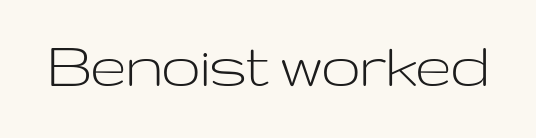
This is the regular roman posture of the typeface. The rendering keeps characters at their native spacing. The letters carry no serifs — their stems end cleanly without finishing strokes. The letters advance in unequal steps, a hallmark of proportional type. The font is comparable to plain body text, perhaps lighter. Honestly, there is no underline to notice here at all.
